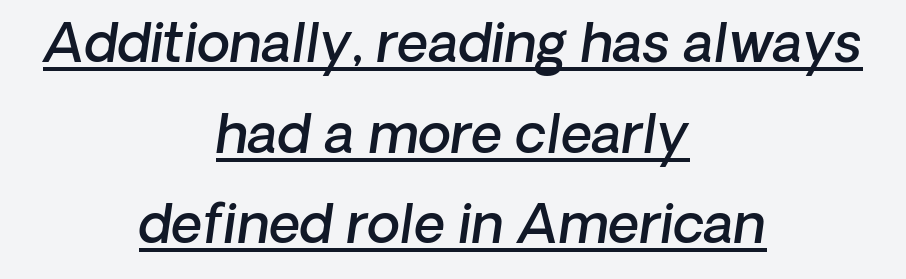
{"serif": "no", "bold": "semi", "weight": "semibold", "width": "normal", "stroke_contrast": "low", "x_height": "medium", "monospaced": "no", "underline": "yes", "align": "center", "line_spacing": "normal", "line_spacing_ratio": 1.68, "letter_spacing": "normal", "letter_spacing_em": 0.0, "glyph_px": 54}
